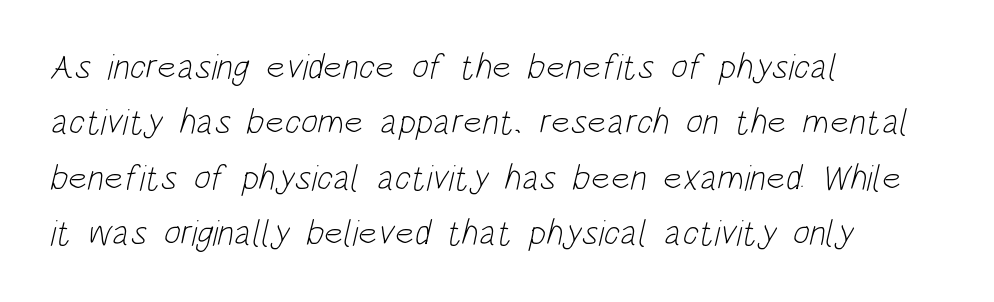
The image shows 36 px light, condensed sans-serif type; set left-aligned, normal line spacing (1.54x), normal letter spacing, not underlined; low stroke contrast and a large x-height.
